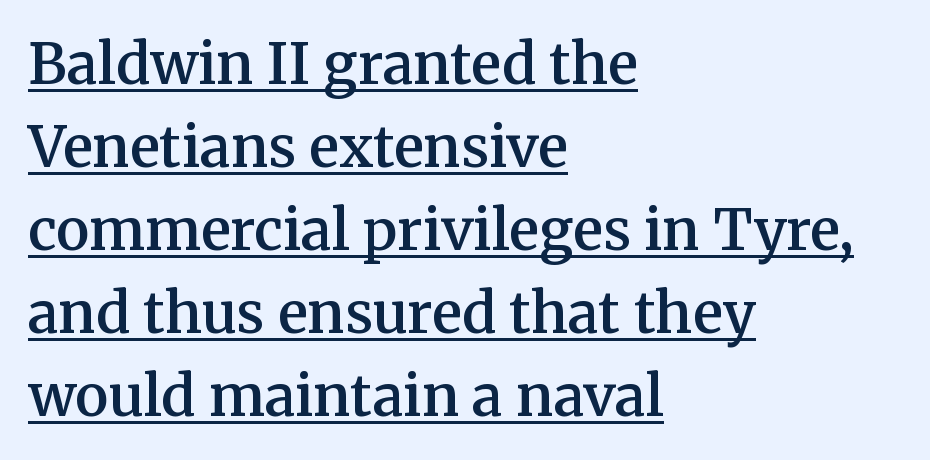
The image shows 56 px semibold serif type, upright; set left-aligned, normal line spacing (1.48x), normal letter spacing, underlined; medium stroke contrast and a medium x-height.
